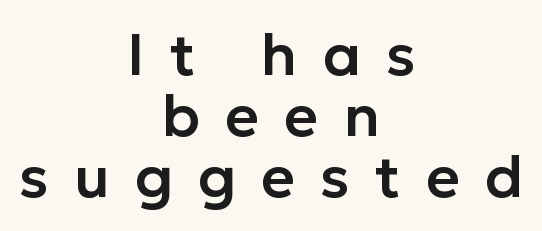
{"serif": "no", "italic": "no", "width": "normal", "stroke_contrast": "low", "x_height": "medium", "monospaced": "no", "underline": "no", "align": "center", "line_spacing": "tight", "line_spacing_ratio": 1.05, "letter_spacing": "wide", "letter_spacing_em": 0.44, "glyph_px": 58}
